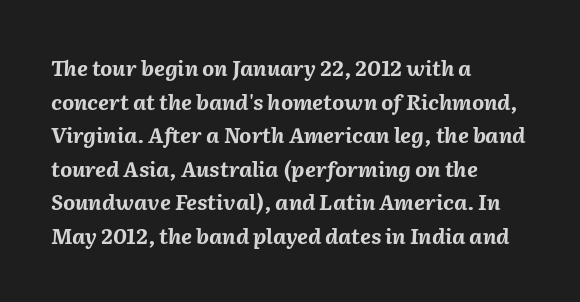
The image shows 21 px bold type, italic (leaning right); set left-aligned, normal line spacing (1.6x), normal letter spacing, not underlined.
